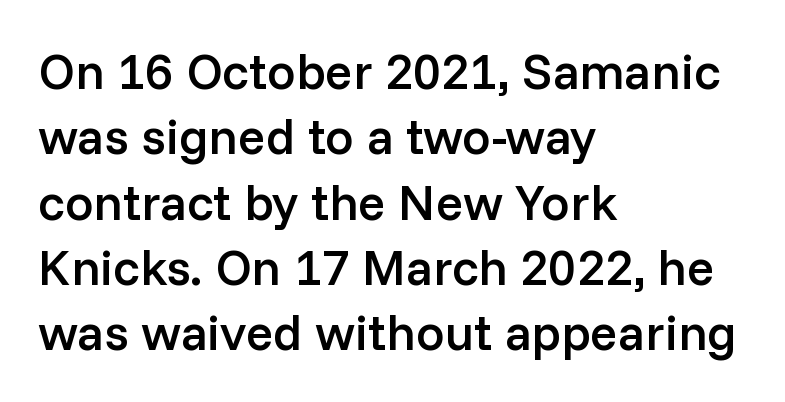
Q: Is the text bold? A: Semi-bold.
Q: Is the text italic (slanted)? A: No, it is upright.
Q: Is the typeface a serif or a sans-serif typeface? A: Sans-serif.
Q: Is the text underlined? A: No.
Q: How is the paragraph aligned? A: Left-aligned.
Q: Is the spacing between letters normal or unusually wide? A: Normal.
Q: Is the spacing between lines tight, normal or loose? A: Normal.
Q: Width (condensed, normal, or wide)? A: Normal.
Q: Stroke contrast? A: Low.
Q: x-height? A: Medium.
Q: Monospaced? A: No.
